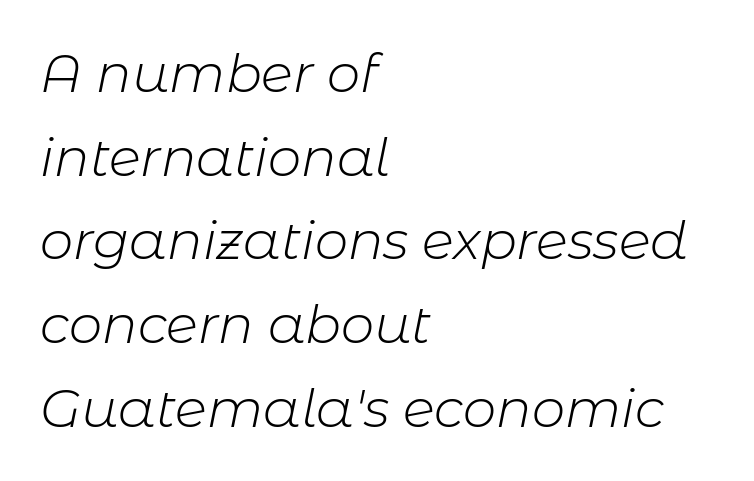
Decoration check: the copy has no underline. When letters slant like this, we call the style italic. Vertically, the passage feels balanced, rows spaced as you'd expect. Stems and bowls with no extra thickness — not bold. The horizontal fit of the characters is conventional and even. Do the characters align in a grid? No, the font is proportional.
